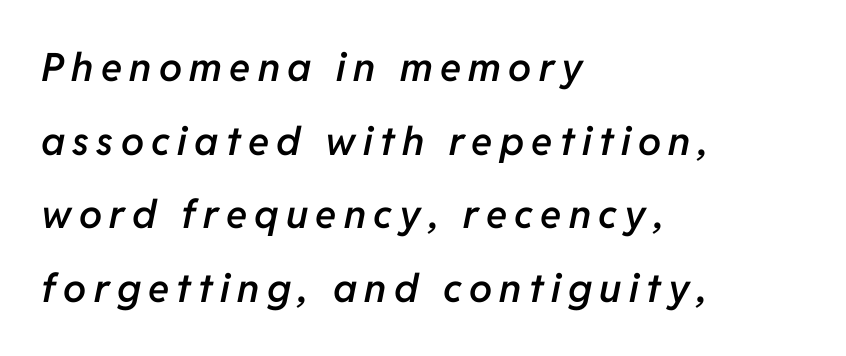
Bare-footed words on every line. Is this a fixed-width face? No — the glyphs have proportional, varying widths. Firm but not heavy-handed strokes: this text is semibold. Designer's note — italics engaged. The rag falls on the right side of this text block.
